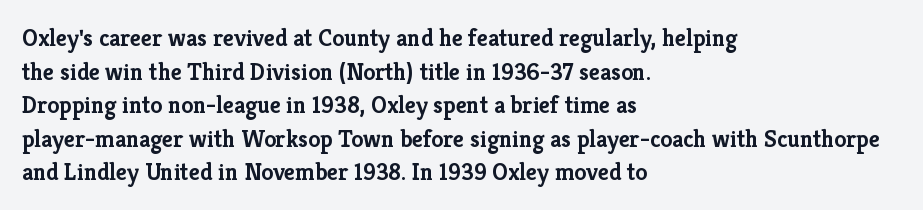
Any mark beneath the type? The region is blank. Regular leading. The face used here is rendered with its standard letterfit. These words are printed bold, with thick strokes throughout. Italic? Not at all — the glyphs are vertical. Left-aligned paragraph, ragged on the right.
